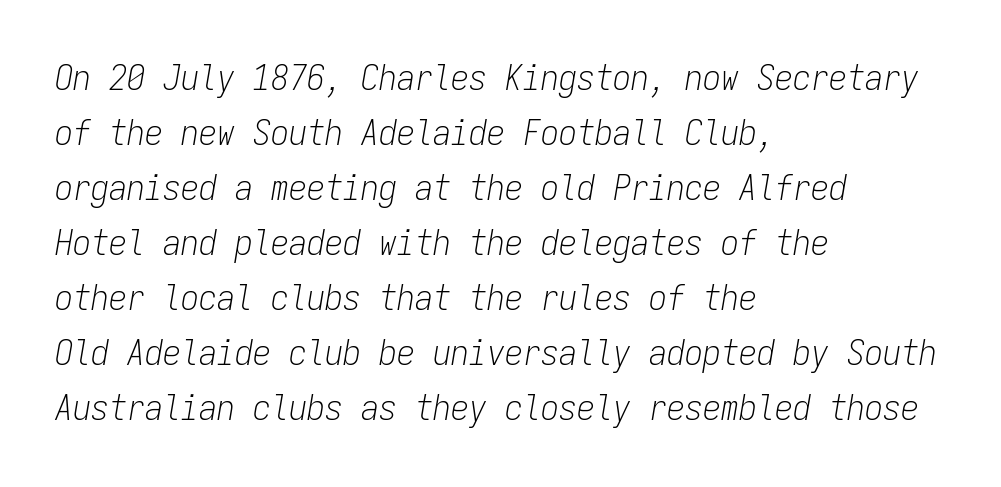
Rendered with sloped, italic letterforms. Every row of glyphs begins at an identical x-position on the left. Is the type heavy? It reads as light-to-regular instead. Is this a fixed-width face? Yes — each glyph sits in an identical cell. One glance says typical: line gaps are just what's usual.
